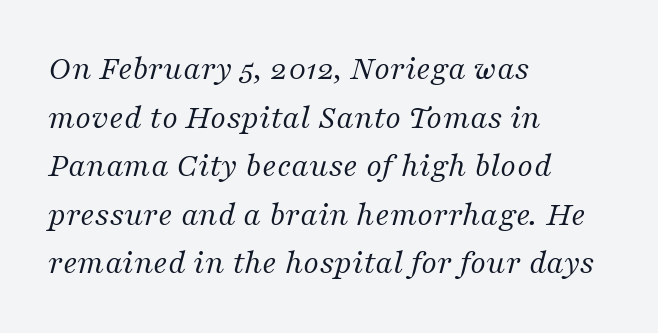
This sample is left-justified, so line endings fall wherever the words run out. The whole block is typeset with a tilt. Does extra space separate the letters? No, they use regular spacing. Proportional: the letters do not fall into vertical columns. Bare-footed words on every line. A light-to-regular cut is what we see here.
